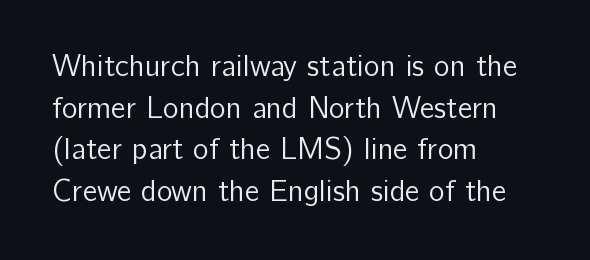
The image shows 30 px regular-weight sans-serif type, upright; set left-aligned, normal line spacing (1.39x), normal letter spacing, not underlined; low stroke contrast and a medium x-height.
